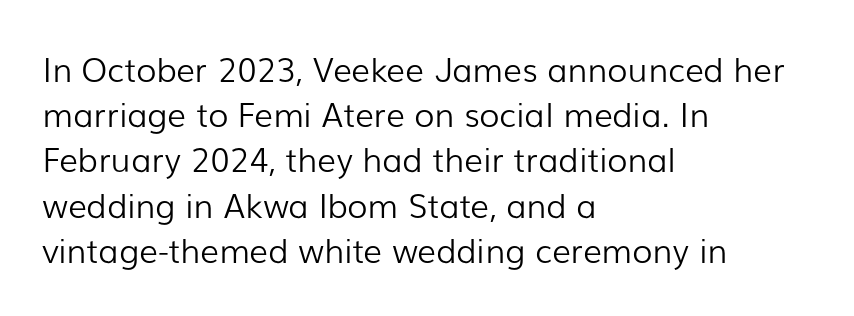
{"serif": "no", "italic": "no", "bold": "no", "weight": "light", "width": "normal", "stroke_contrast": "low", "x_height": "medium", "monospaced": "no", "underline": "no", "align": "left", "line_spacing": "normal", "line_spacing_ratio": 1.37, "letter_spacing": "normal", "letter_spacing_em": 0.0, "glyph_px": 33}
